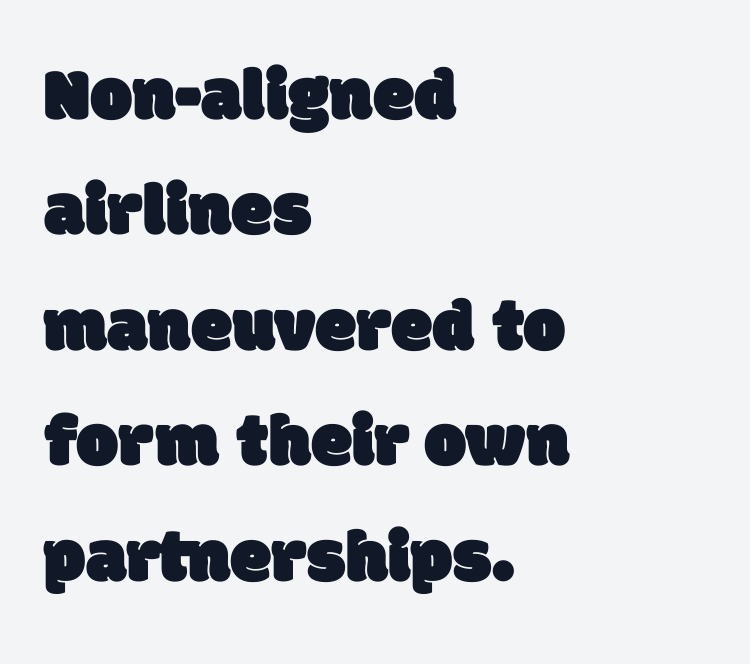
{"serif": "no", "width": "normal", "stroke_contrast": "low", "x_height": "large", "monospaced": "no", "underline": "no", "align": "left", "line_spacing": "normal", "line_spacing_ratio": 1.54, "letter_spacing": "normal", "letter_spacing_em": 0.0, "glyph_px": 75}
